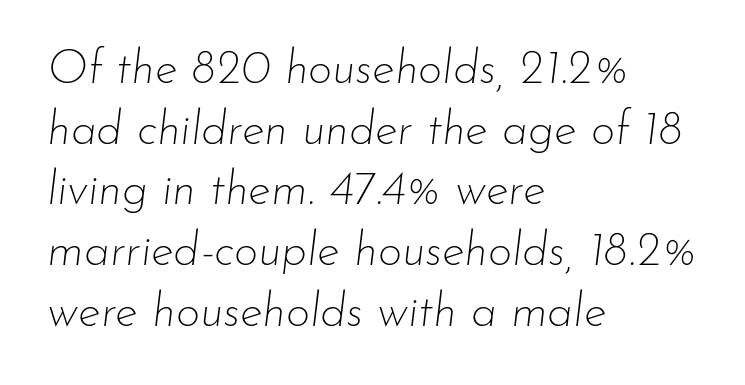
Q: Is the text bold? A: No.
Q: Is the text italic (slanted)? A: Yes, it leans right by about 7 degrees.
Q: Is the text underlined? A: No.
Q: How is the paragraph aligned? A: Left-aligned.
Q: Is the spacing between letters normal or unusually wide? A: Normal.
Q: Is the spacing between lines tight, normal or loose? A: Normal.
Q: Width (condensed, normal, or wide)? A: Normal.
Q: Stroke contrast? A: Low.
Q: x-height? A: Small.
Q: Monospaced? A: No.
